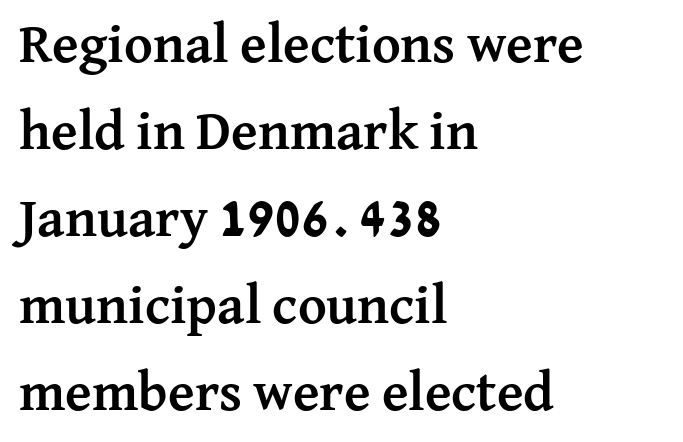
Q: Is the text bold? A: Yes.
Q: Is the text italic (slanted)? A: No, it is upright.
Q: Is the typeface a serif or a sans-serif typeface? A: Serif.
Q: Is the text underlined? A: No.
Q: How is the paragraph aligned? A: Left-aligned.
Q: Is the spacing between letters normal or unusually wide? A: Normal.
Q: Is the spacing between lines tight, normal or loose? A: Normal.
Q: Width (condensed, normal, or wide)? A: Normal.
Q: Stroke contrast? A: Medium.
Q: x-height? A: Medium.
Q: Monospaced? A: No.
